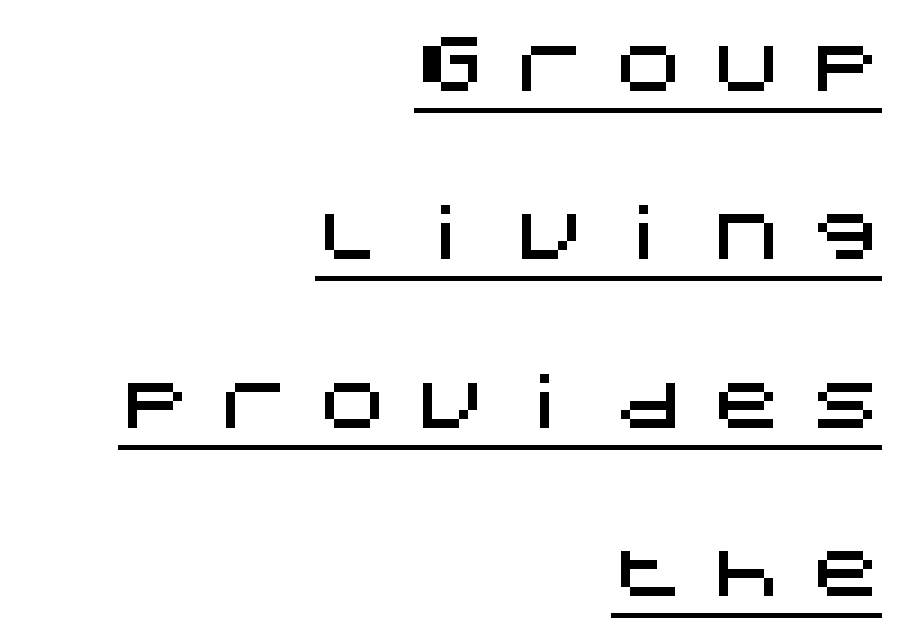
{"serif": "no", "italic": "no", "width": "normal", "stroke_contrast": "medium", "x_height": "large", "underline": "yes", "align": "right", "line_spacing": "loose", "line_spacing_ratio": 2.34, "letter_spacing": "wide", "letter_spacing_em": 0.37, "glyph_px": 72}
